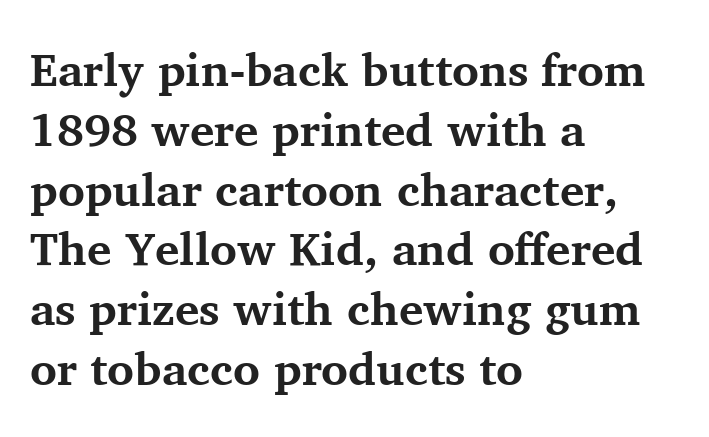
Caption: standard tracking, unaltered. The designer left line spacing at the default. Heavy, bold letterforms. Words float on clear page, feet unadorned. This rendering uses left alignment, leaving the right contour irregular. Classification — serif.
